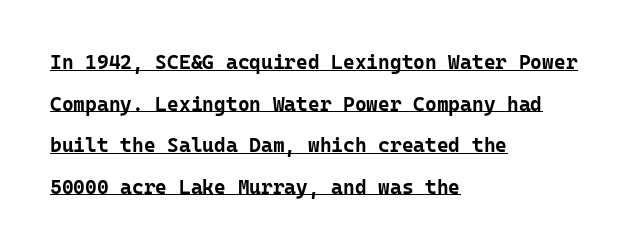
The image shows 20 px bold type, upright; set left-aligned, loose line spacing (2.08x), normal letter spacing, underlined.
